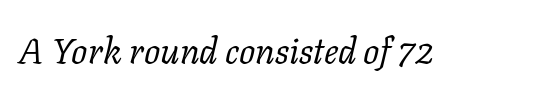
The image shows 36 px regular-weight serif type, italic (leaning right); set normal letter spacing, not underlined; low stroke contrast and a medium x-height.
